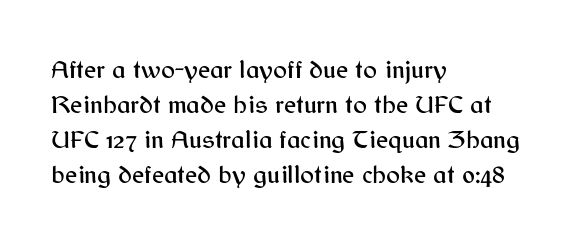
The letters stand straight up with perfectly vertical stems. Anything drawn beneath the words? Only blank space. Vertical spacing — default. Short note: letters normally spaced. Leftover space on each line is placed entirely after the last word.
